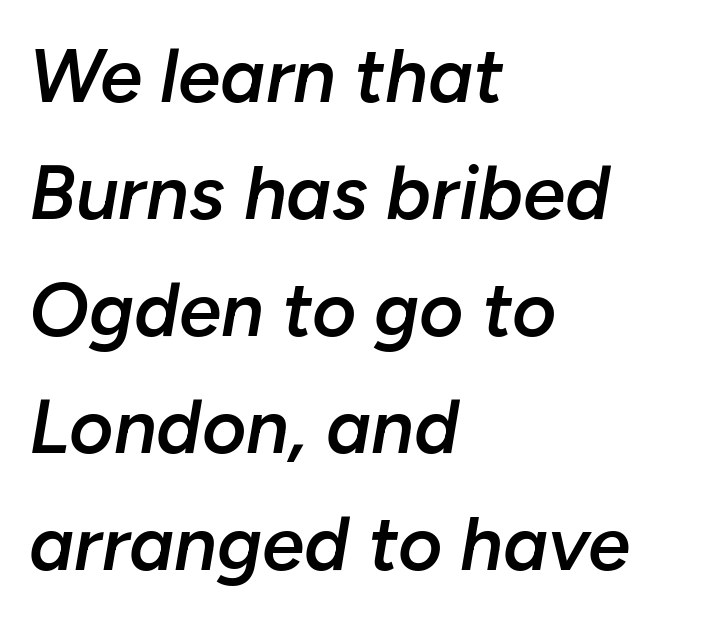
{"italic": "yes", "lean": "right", "slant_degrees": 10, "bold": "semi", "weight": "semibold", "width": "normal", "stroke_contrast": "low", "x_height": "medium", "monospaced": "no", "underline": "no", "align": "left", "line_spacing": "normal", "line_spacing_ratio": 1.54, "letter_spacing": "normal", "letter_spacing_em": 0.0, "glyph_px": 76}
